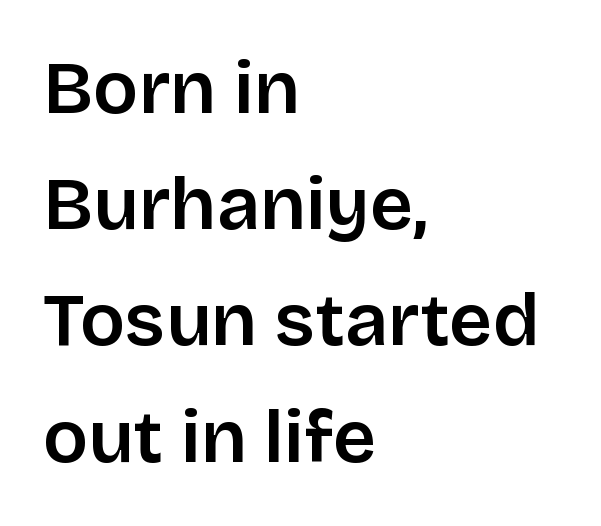
{"serif": "no", "italic": "no", "width": "normal", "stroke_contrast": "low", "x_height": "large", "monospaced": "no", "underline": "no", "align": "left", "line_spacing": "normal", "line_spacing_ratio": 1.55, "letter_spacing": "normal", "letter_spacing_em": 0.0, "glyph_px": 75}
